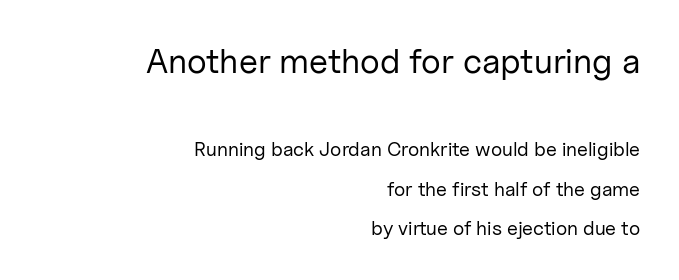
{"serif": "no", "italic": "no", "bold": "no", "weight": "regular", "width": "normal", "stroke_contrast": "low", "x_height": "medium", "monospaced": "no", "underline": "no", "align": "right", "line_spacing": "loose", "line_spacing_ratio": 1.98, "letter_spacing": "normal", "letter_spacing_em": 0.0, "larger_block": "first", "size_ratio": 1.75, "glyph_px": 35}
